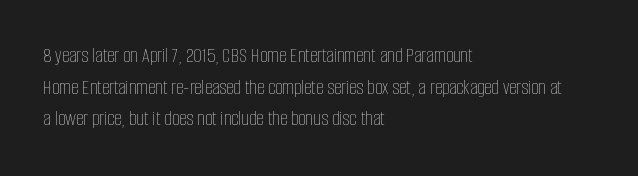
Style check: upright. Leftover space on each line is placed entirely after the last word. The rows are spaced the way most documents space them. The font is comparable to plain body text, perhaps lighter. Honestly, there is no underline to notice here at all. Nobody touched the tracking dial on this one.
